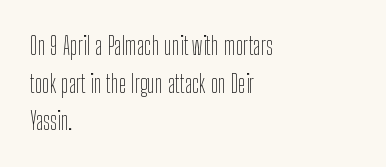
{"italic": "no", "bold": "no", "underline": "no", "align": "left", "line_spacing": "normal", "line_spacing_ratio": 1.51, "letter_spacing": "normal", "letter_spacing_em": 0.0, "glyph_px": 25}
